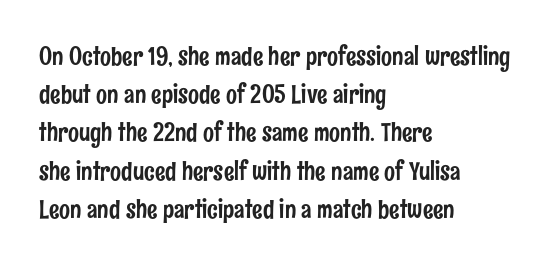
The image shows 26 px text type, upright; set left-aligned, normal line spacing (1.47x), normal letter spacing, not underlined.
